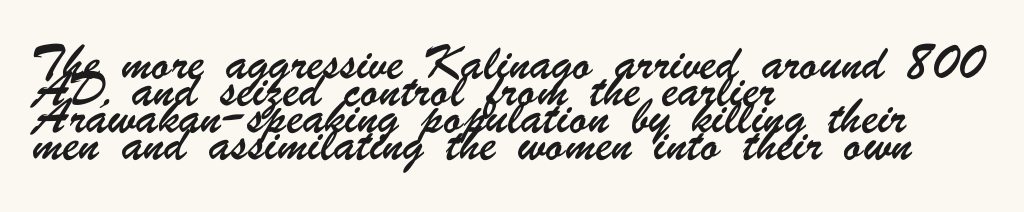
The image shows 22 px text type; set left-aligned, line spacing 1.22x, normal letter spacing, not underlined.
